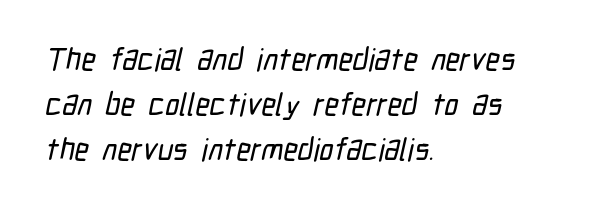
The image shows 31 px condensed sans-serif type; set left-aligned, normal line spacing (1.45x), normal letter spacing, not underlined; low stroke contrast and a medium x-height.
